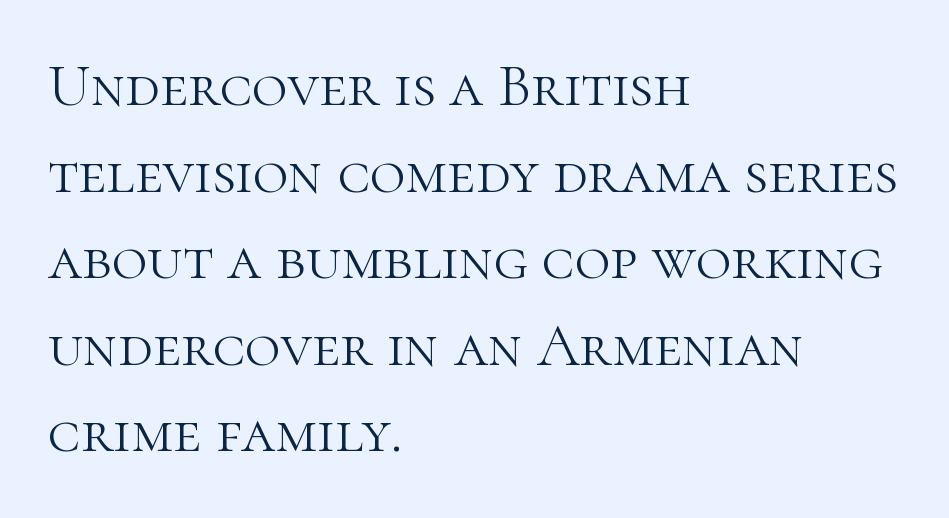
Words appear dense and cohesive because spacing is normal. The typesetter chose a ragged-right arrangement here. These lines were composed using upright roman letters. What's the leading like? Ordinary, nothing unusual.
